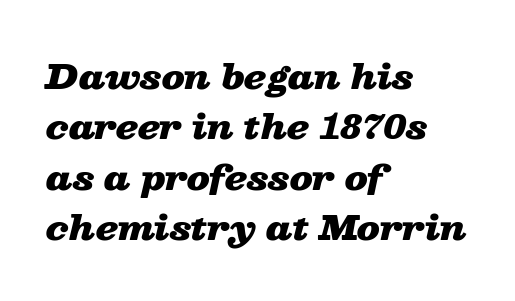
The image shows 34 px heavy, wide type, italic (leaning right); set left-aligned, normal line spacing (1.48x), normal letter spacing, not underlined; low stroke contrast and a medium x-height.
